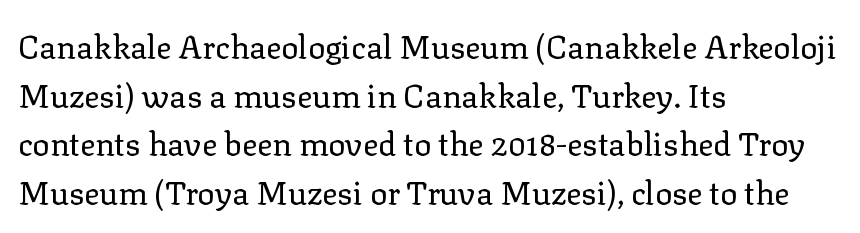
{"serif": "yes", "italic": "no", "bold": "no", "weight": "regular", "width": "normal", "stroke_contrast": "low", "x_height": "medium", "monospaced": "no", "underline": "no", "align": "left", "line_spacing": "normal", "line_spacing_ratio": 1.52, "letter_spacing": "normal", "letter_spacing_em": 0.0, "glyph_px": 32}
